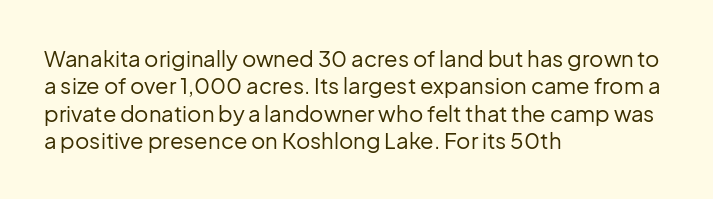
Q: Is the text bold? A: No.
Q: Is the text italic (slanted)? A: No, it is upright.
Q: Is the text underlined? A: No.
Q: How is the paragraph aligned? A: Left-aligned.
Q: Is the spacing between letters normal or unusually wide? A: Normal.
Q: Is the spacing between lines tight, normal or loose? A: Normal.
